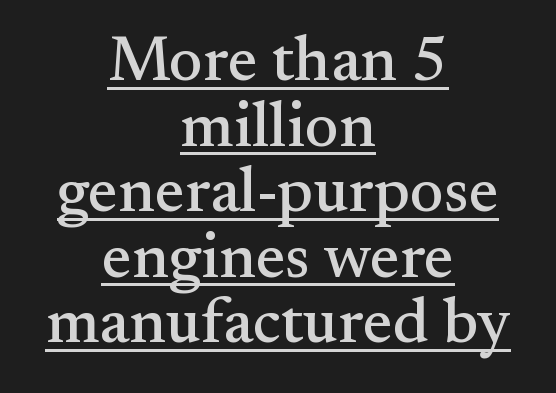
{"serif": "yes", "italic": "no", "width": "normal", "stroke_contrast": "medium", "x_height": "small", "monospaced": "no", "underline": "yes", "align": "center", "line_spacing": "tight", "line_spacing_ratio": 1.04, "letter_spacing": "normal", "letter_spacing_em": 0.0, "glyph_px": 63}
